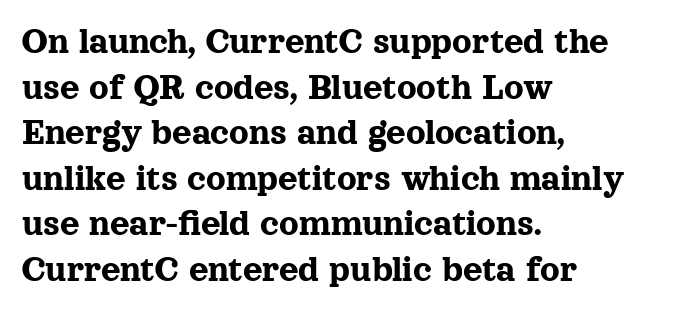
{"serif": "yes", "italic": "no", "width": "normal", "x_height": "medium", "monospaced": "no", "underline": "no", "align": "left", "line_spacing_ratio": 1.2, "letter_spacing": "normal", "letter_spacing_em": 0.0, "glyph_px": 38}
